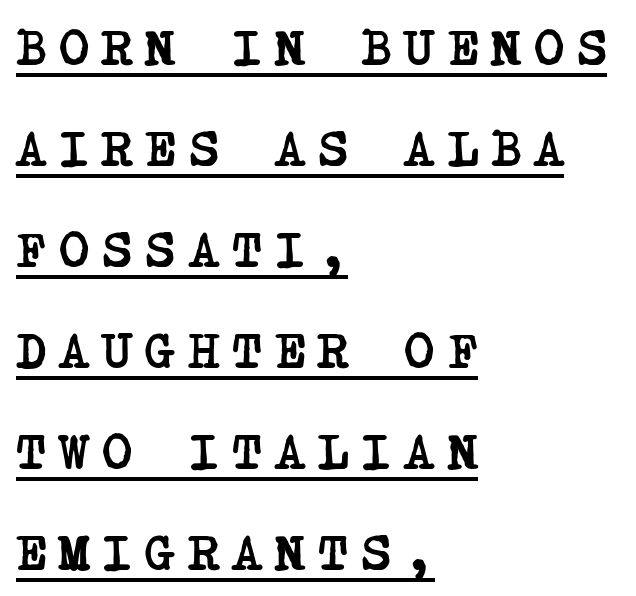
Q: Is the text bold? A: Yes.
Q: Is the typeface a serif or a sans-serif typeface? A: Serif.
Q: Is the text underlined? A: Yes.
Q: How is the paragraph aligned? A: Left-aligned.
Q: Is the spacing between letters normal or unusually wide? A: Unusually wide.
Q: Is the spacing between lines tight, normal or loose? A: Loose.
Q: Width (condensed, normal, or wide)? A: Condensed.
Q: Stroke contrast? A: Low.
Q: x-height? A: Large.
